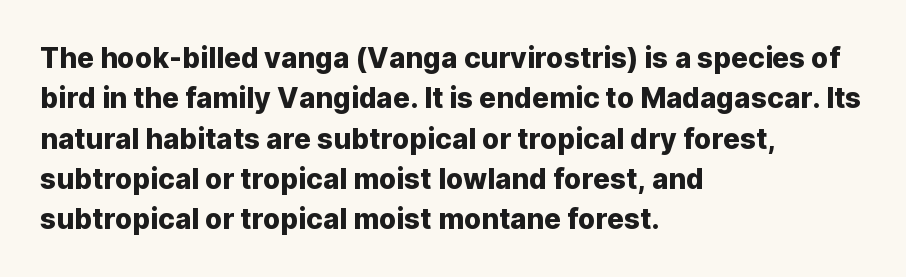
Characters remain perfectly vertical along every line. Varying glyph widths throughout — classic text-font behaviour. The face used here is a sans, in the tradition of grotesques and geometrics. Which margin do the lines hug? The left one — the right edge is uneven. Whoever set this chose a conventional vertical rhythm.
